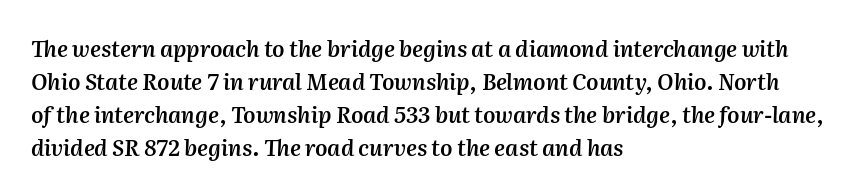
As a designer I'd log this as weight 600, semibold. The leading is moderate, giving the passage an even texture. Where is the straight margin? On the left. No extra tracking has been applied to these lines.
